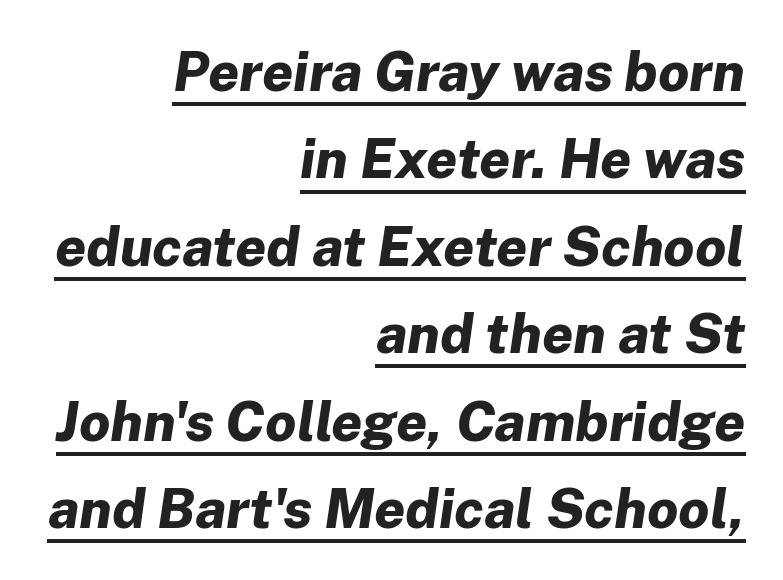
The image shows 55 px bold type, italic (leaning right); set right-aligned, normal line spacing (1.59x), normal letter spacing, underlined; low stroke contrast and a medium x-height.
